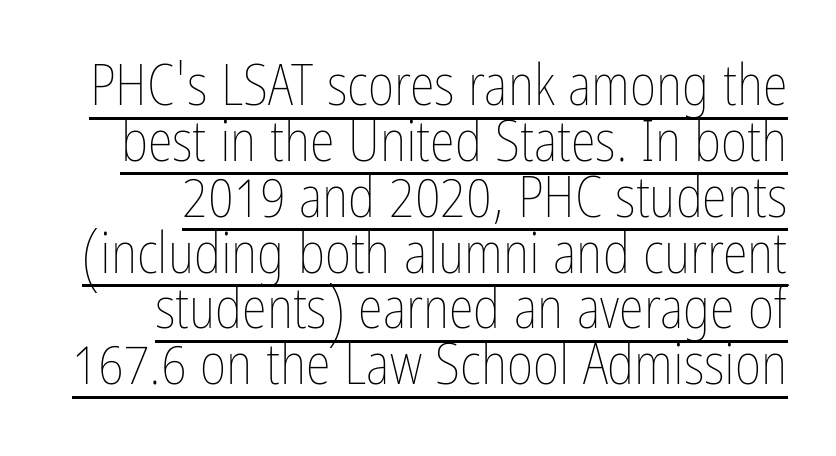
You could not count columns in this text — the font is proportionally spaced. The specimen reads as upright at a glance. Stroke thickness stays within the range of a standard reading face or lighter. The block of text is dense from top to bottom, with scant space between rows. Look at the tracking — it's just the regular setting, nothing added. Each line of the rendering has a horizontal stroke beneath the glyphs.
